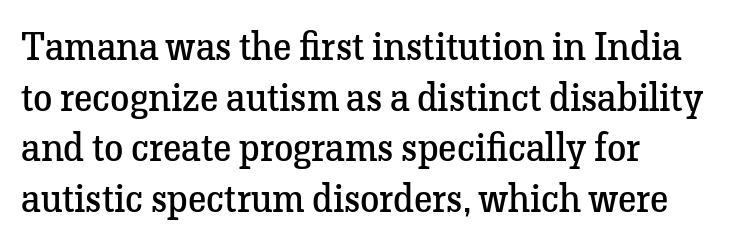
Q: Is the text bold? A: No.
Q: Is the text italic (slanted)? A: No, it is upright.
Q: Is the typeface a serif or a sans-serif typeface? A: Serif.
Q: Is the text underlined? A: No.
Q: How is the paragraph aligned? A: Left-aligned.
Q: Is the spacing between letters normal or unusually wide? A: Normal.
Q: Is the spacing between lines tight, normal or loose? A: Normal.
Q: Width (condensed, normal, or wide)? A: Normal.
Q: Stroke contrast? A: Low.
Q: x-height? A: Medium.
Q: Monospaced? A: No.
